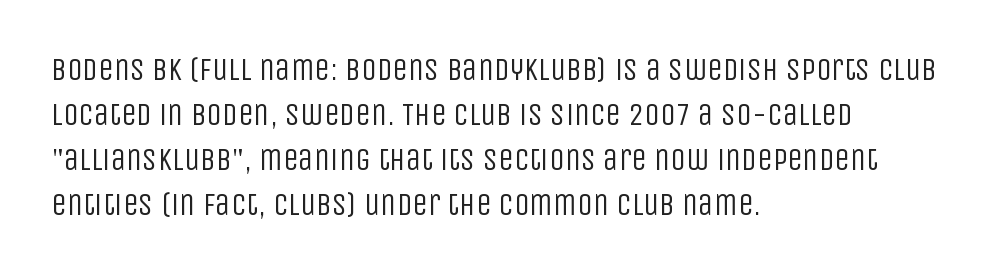
Q: Is the text bold? A: No.
Q: Is the text italic (slanted)? A: No, it is upright.
Q: Is the typeface a serif or a sans-serif typeface? A: Sans-serif.
Q: Is the text underlined? A: No.
Q: How is the paragraph aligned? A: Left-aligned.
Q: Is the spacing between letters normal or unusually wide? A: Normal.
Q: Is the spacing between lines tight, normal or loose? A: Normal.
Q: Width (condensed, normal, or wide)? A: Condensed.
Q: Stroke contrast? A: Low.
Q: x-height? A: Large.
Q: Monospaced? A: No.
